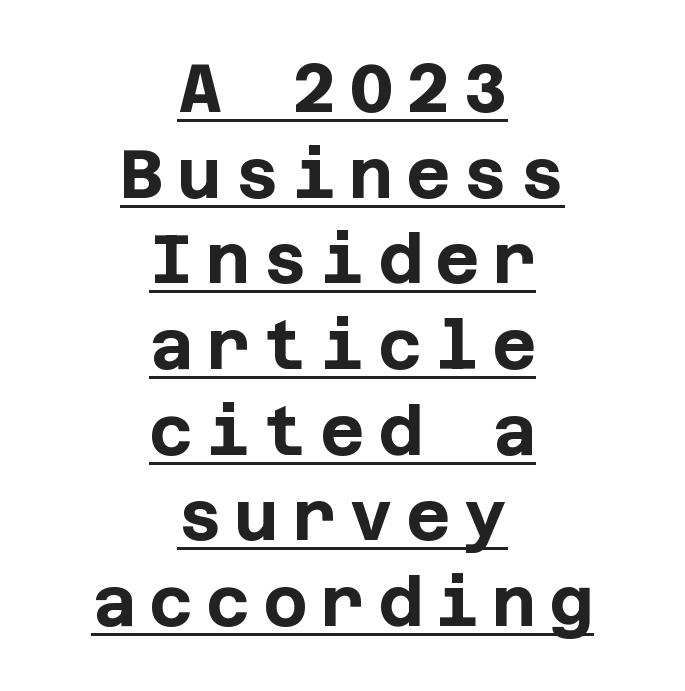
The image shows 68 px bold sans-serif type, upright; set centered, normal line spacing (1.26x), underlined; low stroke contrast and a large x-height.
